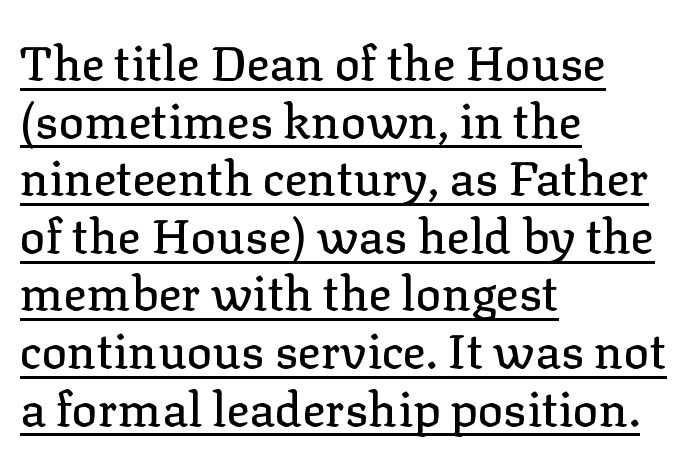
The image shows 48 px serif type, upright; set left-aligned, line spacing 1.2x, normal letter spacing, underlined; low stroke contrast and a medium x-height.
